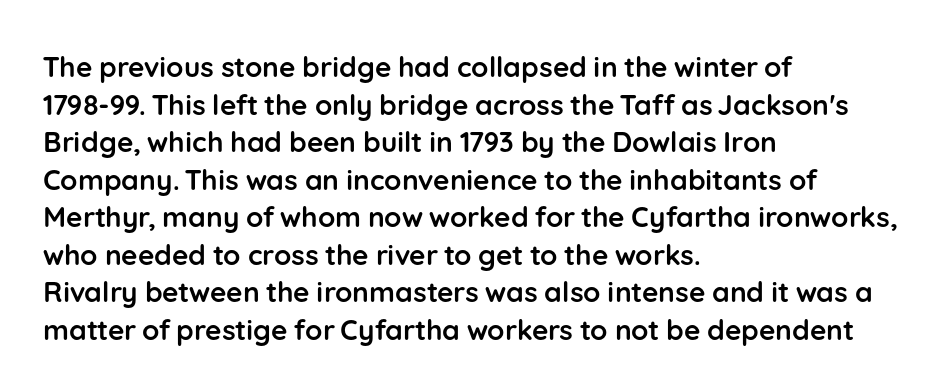
The image shows 28 px semibold sans-serif type, upright; set left-aligned, normal line spacing (1.34x), normal letter spacing, not underlined; low stroke contrast and a medium x-height.
